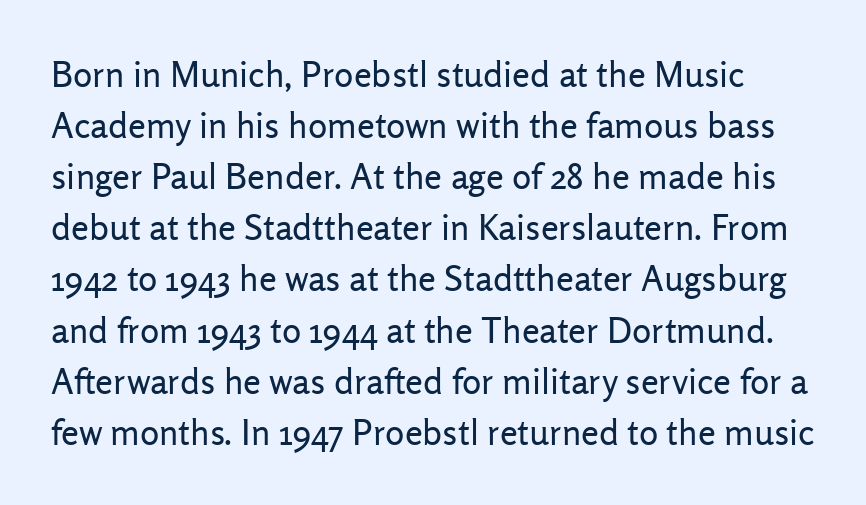
Q: Is the text bold? A: No.
Q: Is the text italic (slanted)? A: No, it is upright.
Q: Is the typeface a serif or a sans-serif typeface? A: Sans-serif.
Q: Is the text underlined? A: No.
Q: Is the spacing between letters normal or unusually wide? A: Normal.
Q: Is the spacing between lines tight, normal or loose? A: Normal.
Q: Width (condensed, normal, or wide)? A: Normal.
Q: Stroke contrast? A: Low.
Q: x-height? A: Medium.
Q: Monospaced? A: No.
